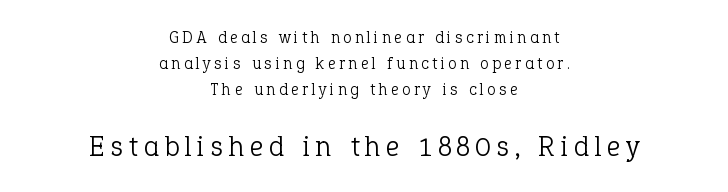
The block of text has a typical density, with ordinary space between rows. Teacher's note: observe the equal gaps on both sides — that is centered alignment. Is the lower block the larger one? Yes — the lower block carries the bigger type. Proportional: the letters do not fall into vertical columns. Does the lettering tilt? It doesn't — this is upright.
